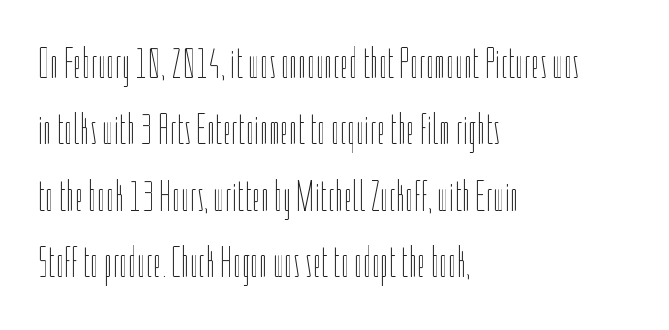
Glyph-to-glyph distance matches everyday printed text. Bare-footed words on every line. The letters advance in unequal steps, a hallmark of proportional type. This reads as an unemphasized weight, regular at the heaviest. These lines are set flush left with a ragged right edge.
